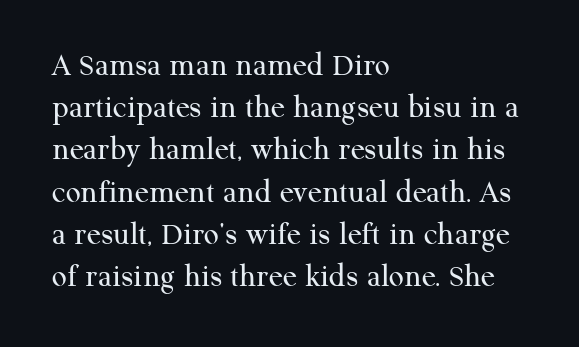
Q: Is the text bold? A: No.
Q: Is the text italic (slanted)? A: No, it is upright.
Q: Is the typeface a serif or a sans-serif typeface? A: Serif.
Q: Is the text underlined? A: No.
Q: How is the paragraph aligned? A: Left-aligned.
Q: Is the spacing between letters normal or unusually wide? A: Normal.
Q: Is the spacing between lines tight, normal or loose? A: Normal.
Q: Width (condensed, normal, or wide)? A: Normal.
Q: Stroke contrast? A: Medium.
Q: x-height? A: Medium.
Q: Monospaced? A: No.
